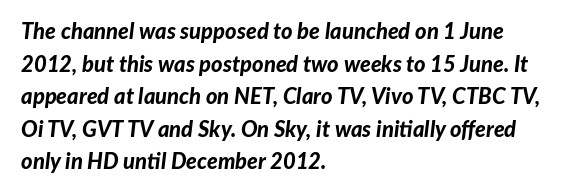
The image shows 22 px bold type, italic (leaning right); set left-aligned, normal line spacing (1.48x), normal letter spacing, not underlined.
